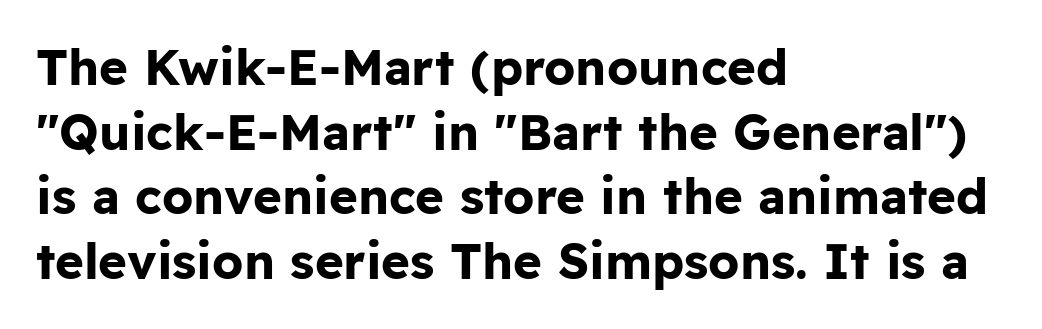
{"serif": "no", "italic": "no", "bold": "yes", "weight": "bold", "width": "normal", "stroke_contrast": "low", "x_height": "medium", "monospaced": "no", "underline": "no", "align": "left", "line_spacing": "normal", "line_spacing_ratio": 1.32, "letter_spacing": "normal", "letter_spacing_em": 0.0, "glyph_px": 49}
